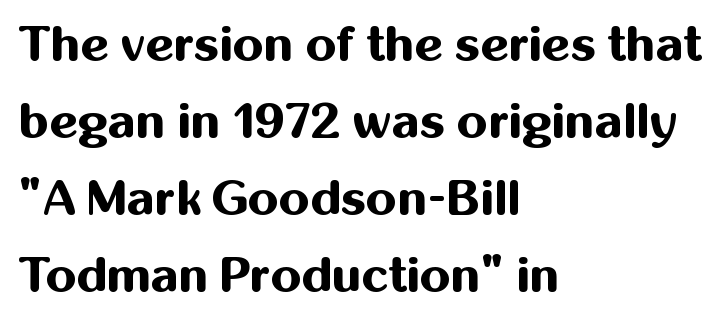
{"serif": "no", "italic": "no", "bold": "yes", "weight": "bold", "width": "normal", "stroke_contrast": "medium", "x_height": "medium", "monospaced": "no", "underline": "no", "align": "left", "line_spacing": "normal", "line_spacing_ratio": 1.57, "letter_spacing": "normal", "letter_spacing_em": 0.0, "glyph_px": 49}
